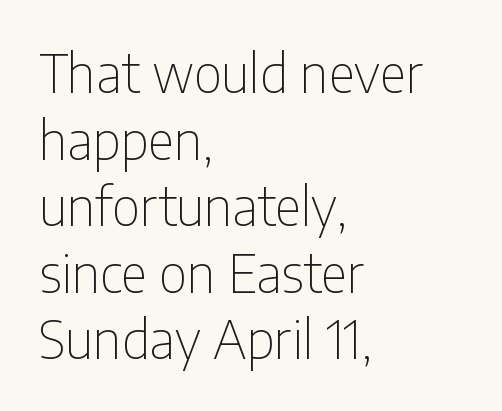
The letters stand upright; this is a roman face. Unbolded letterforms with no extra heft. Interline gaps are of average width in this sample. The text block is weighted toward the left margin, trailing off unevenly rightward.
